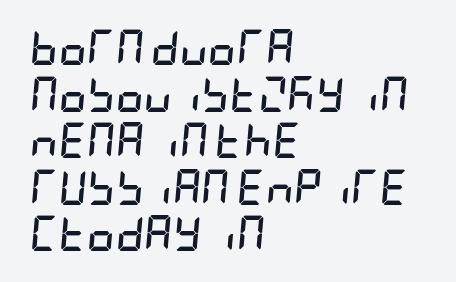
{"italic": "yes", "lean": "right", "slant_degrees": 5, "bold": "yes", "weight": "semibold", "width": "condensed", "stroke_contrast": "low", "x_height": "large", "underline": "no", "align": "left", "line_spacing": "normal", "line_spacing_ratio": 1.33, "letter_spacing": "normal", "letter_spacing_em": 0.0, "glyph_px": 35}
